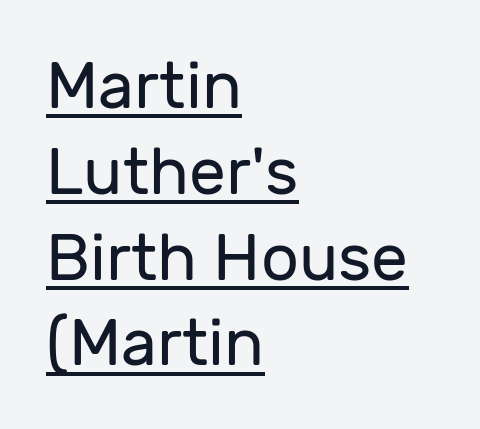
{"serif": "no", "italic": "no", "bold": "no", "weight": "regular", "width": "normal", "stroke_contrast": "low", "x_height": "medium", "monospaced": "no", "underline": "yes", "align": "left", "line_spacing": "normal", "line_spacing_ratio": 1.3, "letter_spacing": "normal", "letter_spacing_em": 0.0, "glyph_px": 66}
